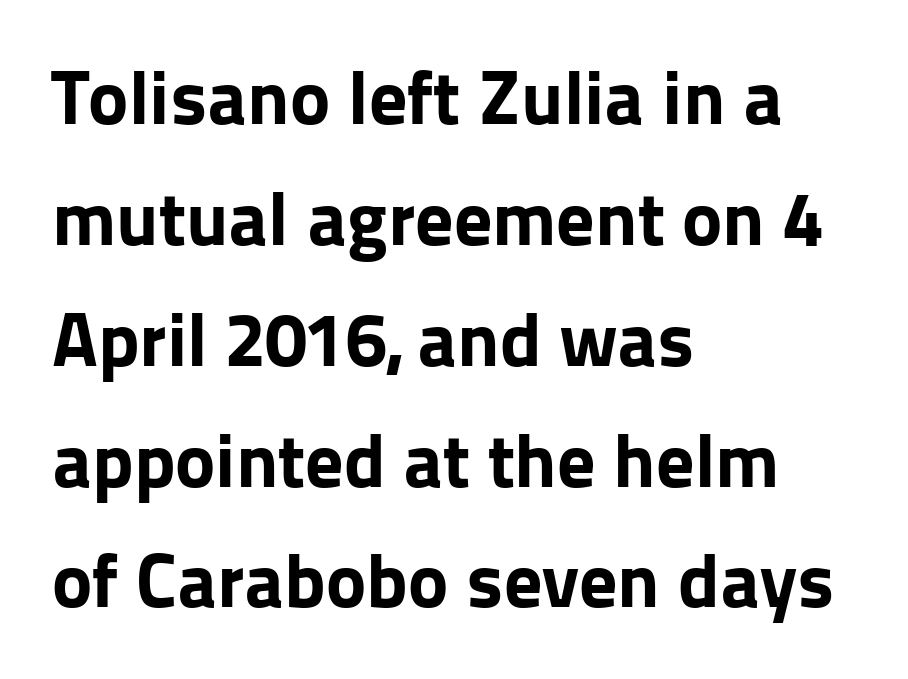
The image shows 76 px bold sans-serif type, upright; set left-aligned, normal line spacing (1.59x), normal letter spacing, not underlined; low stroke contrast and a medium x-height.
